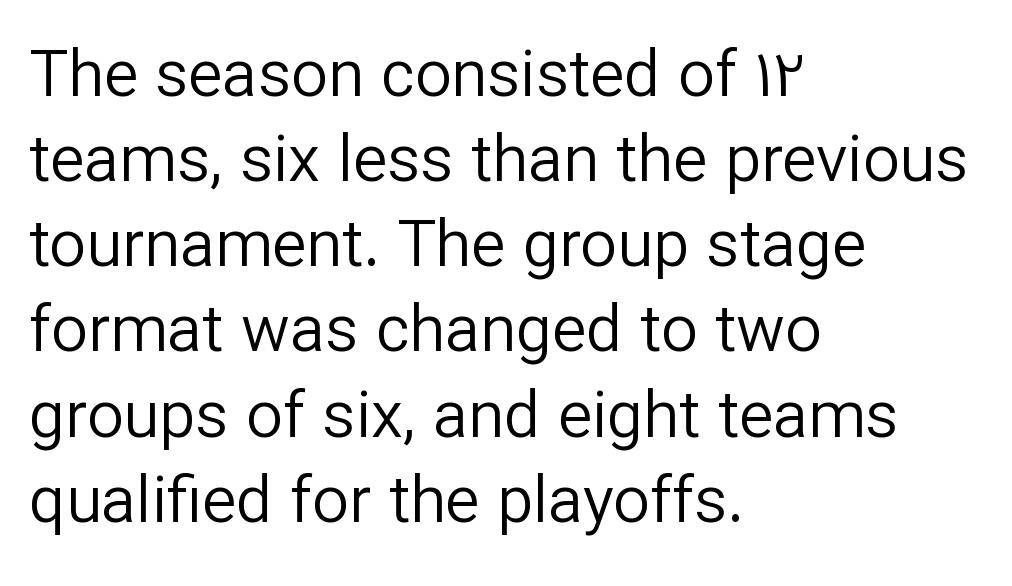
This is roman type, the default non-slanted kind. Just letters on the line, the space beneath them empty. Note: no serifs on the glyphs. Rows of type keep a routine distance in the vertical direction.
